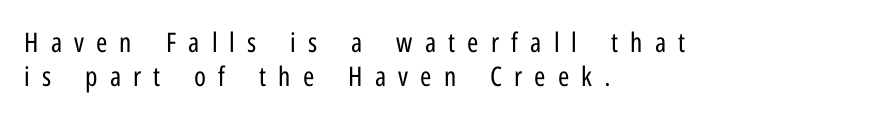
The image shows 27 px text type, upright; set left-aligned, normal line spacing (1.27x), unusually wide letter spacing (+0.45 em), not underlined.
